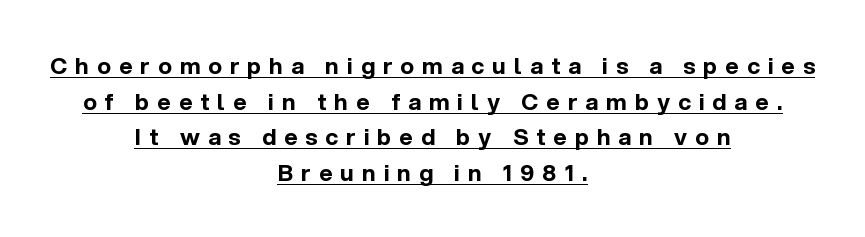
Summary of weight: heavy, a full bold. This sample uses expanded letter spacing, leaving extra air between glyphs. No italicization has been applied; the sample stays upright. Reading down the block, each line starts at a different indent, mirrored at its end. Descenders here cross a horizontal rule under the line. The passage shown stacks its lines at a standard gap.
